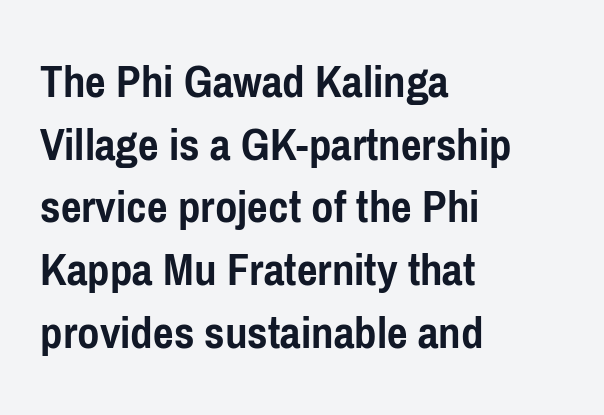
Proportional: the letters do not fall into vertical columns. This is the regular roman posture of the typeface. No feet cap the strokes, marking this as sans-serif type. The face used here has the dense, thick strokes of a bold. Observe the ordinary spacing: letters are neighbours, not strangers.
